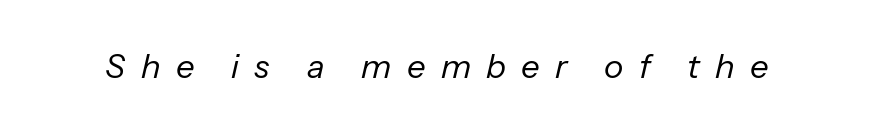
Is the type slanted? Yes — the strokes lean at a clear angle. Stem width sits at or under what a default text font uses. The face used here is rendered with a markedly widened letterfit. Looks like regular typesetting: each glyph gets only the width it needs. Honestly, there is no underline to notice here at all.
